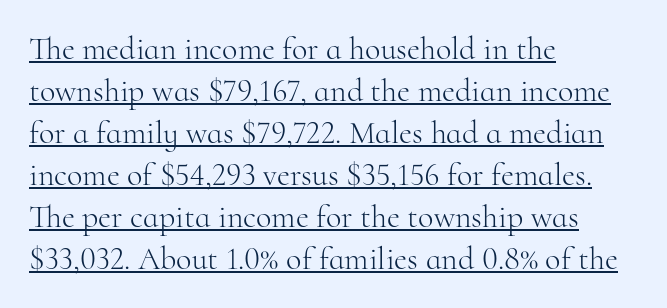
Q: Is the text bold? A: No.
Q: Is the text italic (slanted)? A: No, it is upright.
Q: Is the typeface a serif or a sans-serif typeface? A: Serif.
Q: Is the text underlined? A: Yes.
Q: How is the paragraph aligned? A: Left-aligned.
Q: Is the spacing between letters normal or unusually wide? A: Normal.
Q: Is the spacing between lines tight, normal or loose? A: Normal.
Q: Width (condensed, normal, or wide)? A: Normal.
Q: Stroke contrast? A: High.
Q: x-height? A: Small.
Q: Monospaced? A: No.
